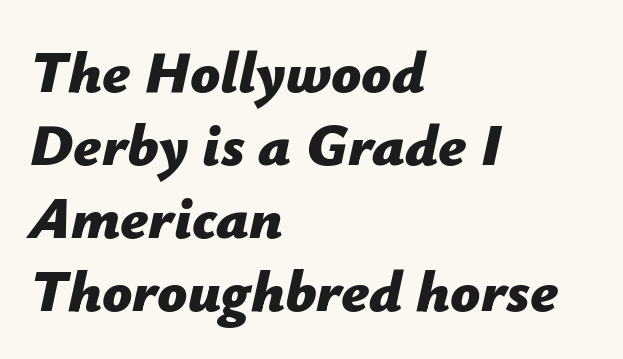
Q: Is the text bold? A: Yes.
Q: Is the text italic (slanted)? A: Yes, it leans right by about 12 degrees.
Q: Is the text underlined? A: No.
Q: How is the paragraph aligned? A: Left-aligned.
Q: Is the spacing between letters normal or unusually wide? A: Normal.
Q: Width (condensed, normal, or wide)? A: Normal.
Q: Stroke contrast? A: Low.
Q: x-height? A: Medium.
Q: Monospaced? A: No.
